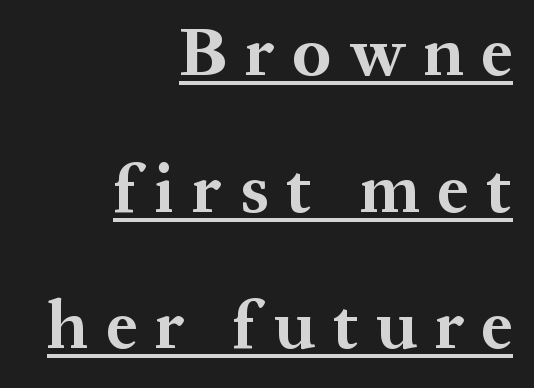
Q: Is the text bold? A: Yes.
Q: Is the text italic (slanted)? A: No, it is upright.
Q: Is the typeface a serif or a sans-serif typeface? A: Serif.
Q: Is the text underlined? A: Yes.
Q: How is the paragraph aligned? A: Right-aligned.
Q: Is the spacing between letters normal or unusually wide? A: Unusually wide.
Q: Is the spacing between lines tight, normal or loose? A: Loose.
Q: Width (condensed, normal, or wide)? A: Normal.
Q: Stroke contrast? A: Medium.
Q: x-height? A: Medium.
Q: Monospaced? A: No.
